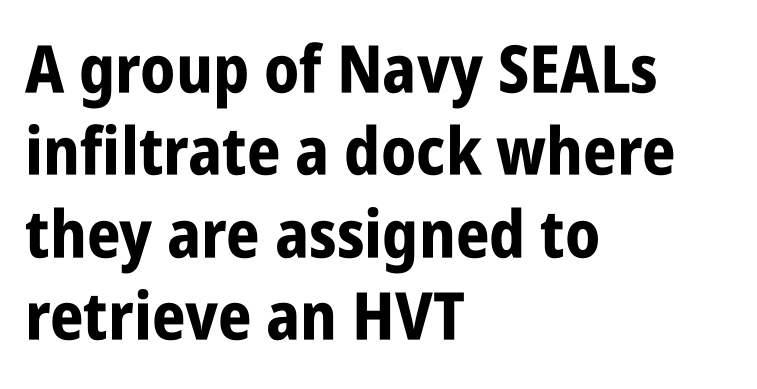
Q: Is the text bold? A: Yes.
Q: Is the text italic (slanted)? A: No, it is upright.
Q: Is the typeface a serif or a sans-serif typeface? A: Sans-serif.
Q: Is the text underlined? A: No.
Q: How is the paragraph aligned? A: Left-aligned.
Q: Is the spacing between letters normal or unusually wide? A: Normal.
Q: Is the spacing between lines tight, normal or loose? A: Normal.
Q: Width (condensed, normal, or wide)? A: Condensed.
Q: Stroke contrast? A: Low.
Q: x-height? A: Large.
Q: Monospaced? A: No.
